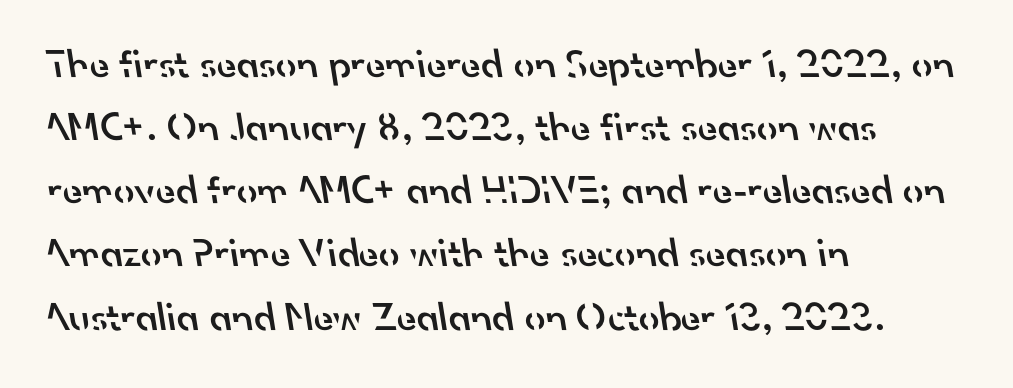
{"serif": "no", "bold": "semi", "weight": "semibold", "width": "normal", "stroke_contrast": "low", "x_height": "small", "monospaced": "no", "underline": "no", "align": "left", "line_spacing": "normal", "line_spacing_ratio": 1.54, "letter_spacing": "normal", "letter_spacing_em": 0.0, "glyph_px": 41}
